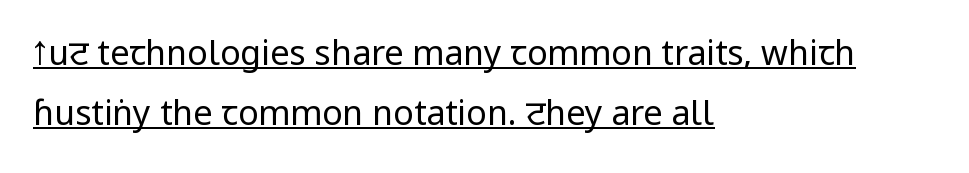
{"serif": "no", "italic": "no", "bold": "no", "weight": "regular", "width": "condensed", "stroke_contrast": "low", "underline": "yes", "align": "left", "line_spacing_ratio": 1.77, "letter_spacing": "normal", "letter_spacing_em": 0.0, "glyph_px": 34}
